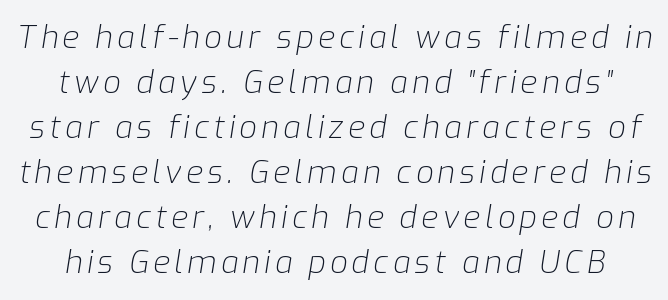
Q: Is the text bold? A: No.
Q: Is the text italic (slanted)? A: Yes, it leans right by about 9 degrees.
Q: Is the text underlined? A: No.
Q: Is the spacing between lines tight, normal or loose? A: Normal.
Q: Width (condensed, normal, or wide)? A: Normal.
Q: Stroke contrast? A: Low.
Q: x-height? A: Medium.
Q: Monospaced? A: No.
